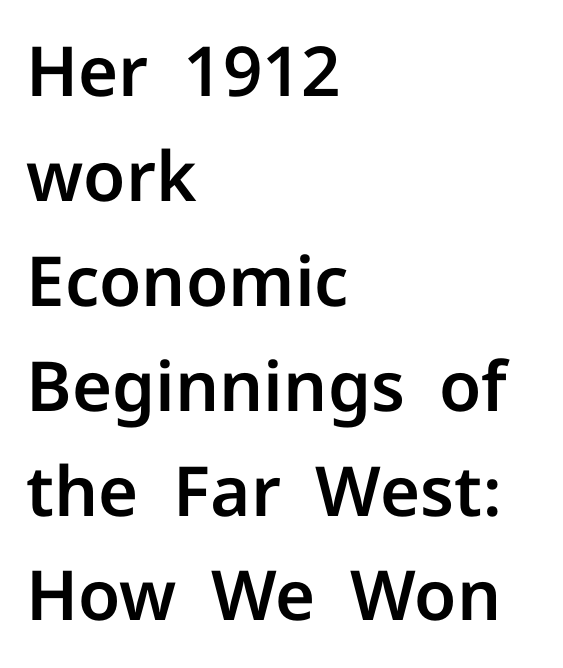
The image shows 69 px sans-serif type, upright; set left-aligned, normal line spacing (1.52x), normal letter spacing, not underlined; low stroke contrast and a medium x-height.
